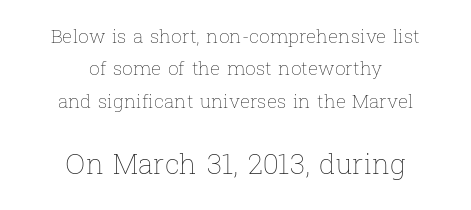
The image shows 28 px thin type, upright; set centered, line spacing 1.71x, normal letter spacing, not underlined; the second (bottom) block is 1.47x larger; low stroke contrast and a medium x-height.
